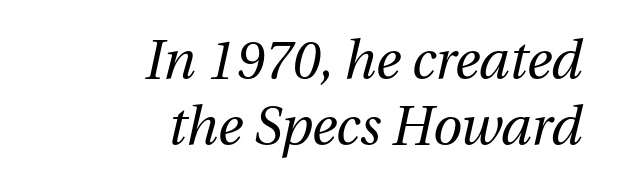
Is the block centered? No — it sits flush against the right margin. The horizontal fit of the characters is conventional and even. Unmarked baselines from the first word to the last. A typesetter would mark this as italic. Vertical stems look standard width or narrower in stroke.
